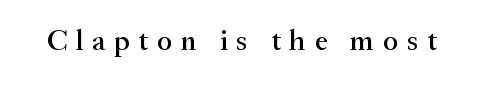
{"serif": "yes", "italic": "no", "width": "normal", "stroke_contrast": "medium", "x_height": "small", "monospaced": "no", "underline": "no", "letter_spacing": "wide", "letter_spacing_em": 0.3, "glyph_px": 29}
